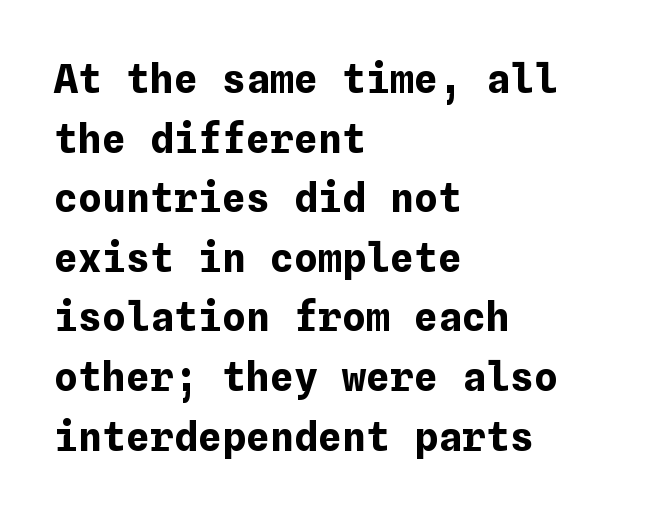
Has an underline been added? It has not. Alignment: flush left. In terms of letterspacing, this is plain default setting. Plenty of ink on the page — the face is bold. Reading down the column, the eye jumps a familiar distance to each next line.
